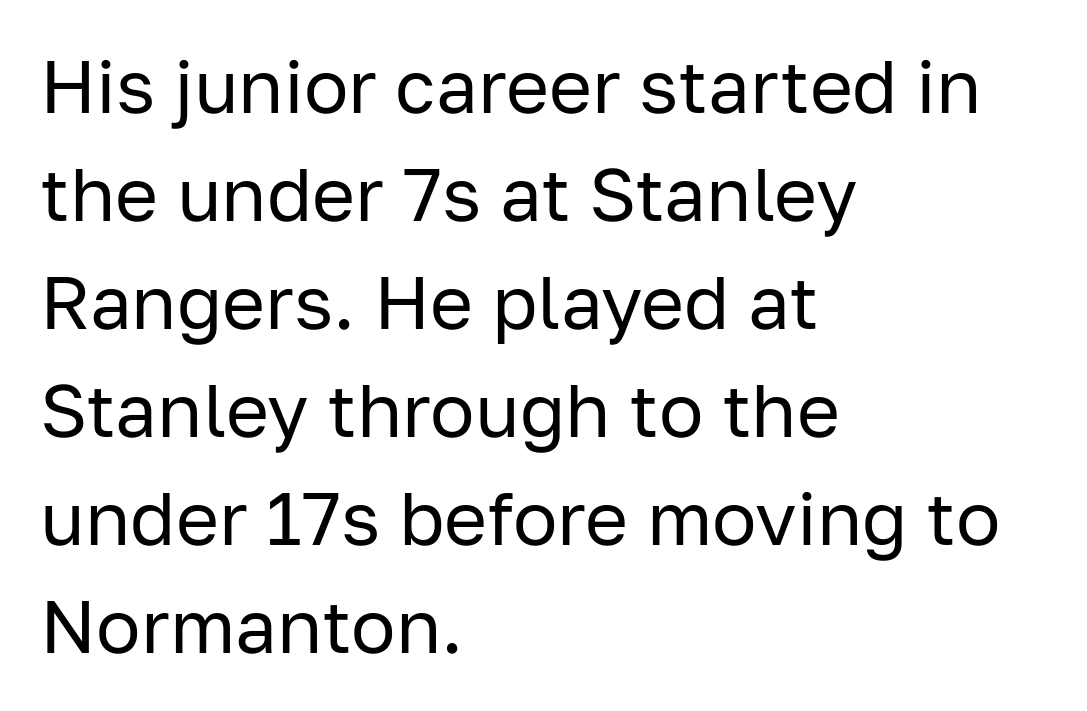
The text block is weighted toward the left margin, trailing off unevenly rightward. This rendering features lettering with no underline. No heavy texture on the line: the type isn't bold. Rendered with straight, roman letterforms. Typographically, this falls in the sans-serif category. Interline gaps are of average width in this sample.
